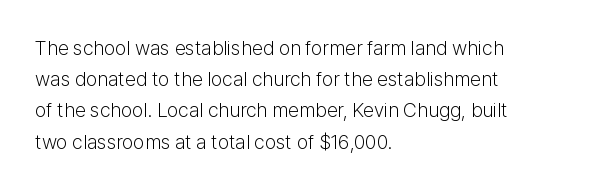
The image shows 20 px text type, upright; set left-aligned, normal line spacing (1.56x), normal letter spacing, not underlined.
